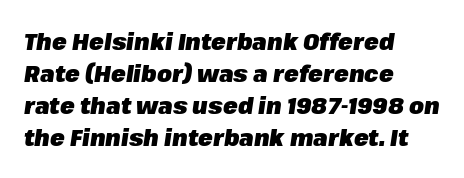
{"italic": "yes", "lean": "right", "slant_degrees": 8, "bold": "yes", "underline": "no", "align": "left", "line_spacing": "normal", "line_spacing_ratio": 1.34, "letter_spacing": "normal", "letter_spacing_em": 0.0, "glyph_px": 24}
